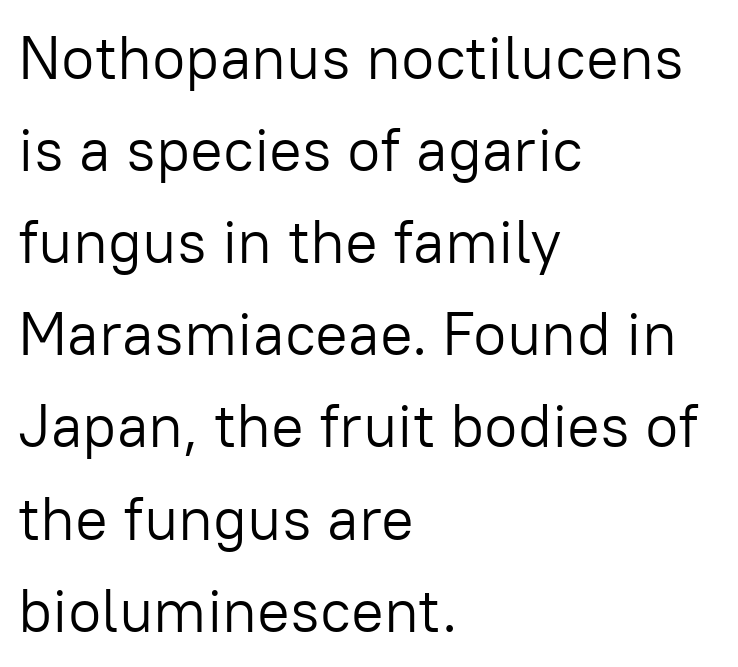
Q: Is the text bold? A: No.
Q: Is the text italic (slanted)? A: No, it is upright.
Q: Is the typeface a serif or a sans-serif typeface? A: Sans-serif.
Q: Is the text underlined? A: No.
Q: How is the paragraph aligned? A: Left-aligned.
Q: Is the spacing between letters normal or unusually wide? A: Normal.
Q: Is the spacing between lines tight, normal or loose? A: Normal.
Q: Width (condensed, normal, or wide)? A: Normal.
Q: Stroke contrast? A: Low.
Q: x-height? A: Medium.
Q: Monospaced? A: No.
